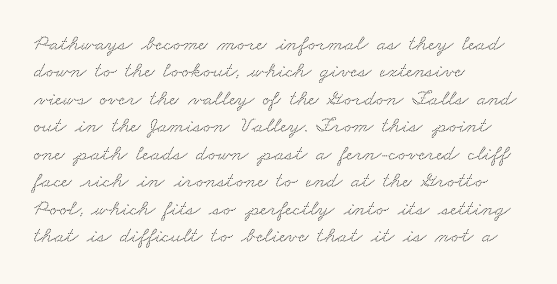
{"underline": "no", "align": "left", "line_spacing": "normal", "line_spacing_ratio": 1.25, "letter_spacing": "normal", "letter_spacing_em": 0.0, "glyph_px": 22}
